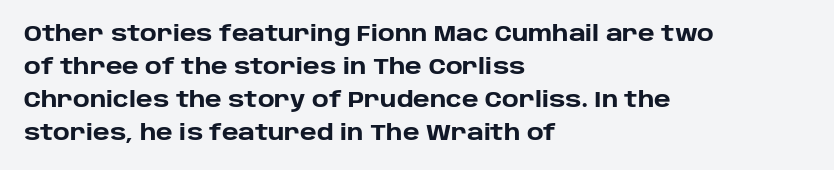
The image shows 21 px bold type, upright; set left-aligned, normal line spacing (1.57x), normal letter spacing, not underlined.
